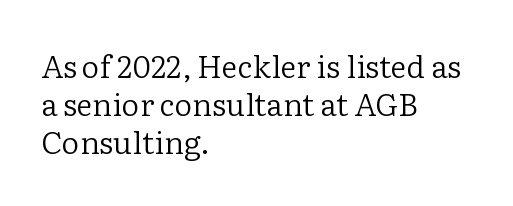
The image shows 31 px regular-weight serif type, upright; set left-aligned, line spacing 1.23x, normal letter spacing, not underlined; low stroke contrast and a medium x-height.
